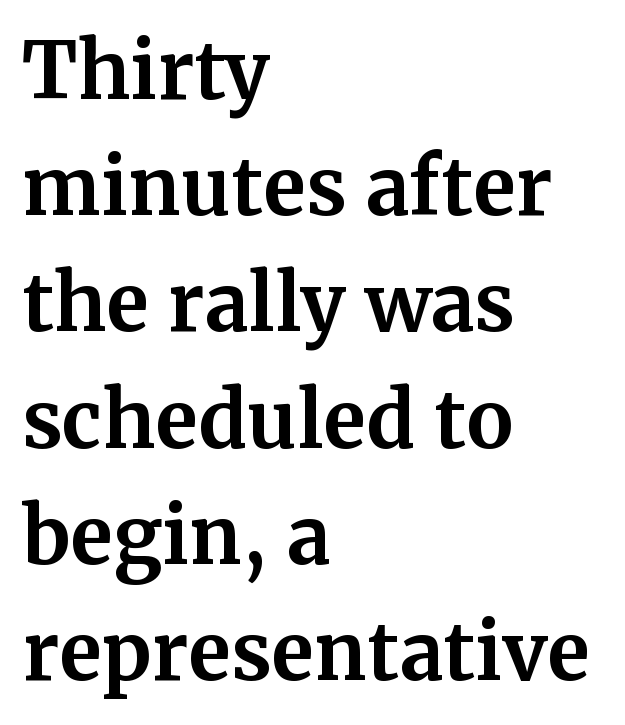
Q: Is the text bold? A: Yes.
Q: Is the text italic (slanted)? A: No, it is upright.
Q: Is the typeface a serif or a sans-serif typeface? A: Serif.
Q: Is the text underlined? A: No.
Q: How is the paragraph aligned? A: Left-aligned.
Q: Is the spacing between letters normal or unusually wide? A: Normal.
Q: Is the spacing between lines tight, normal or loose? A: Normal.
Q: Width (condensed, normal, or wide)? A: Normal.
Q: Stroke contrast? A: Medium.
Q: x-height? A: Medium.
Q: Monospaced? A: No.
